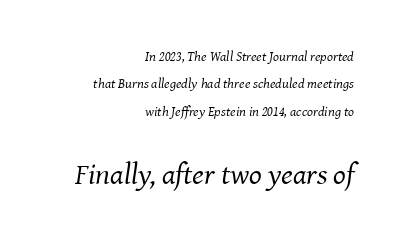
Check the space under the baseline: it is left empty. Line spacing here is loose. Reading top to bottom, the characters get bigger at the block break. Horizontally, the lines are justified to the trailing edge only.
